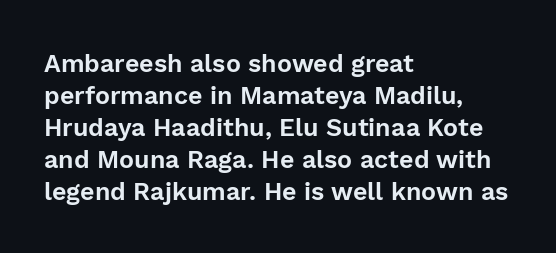
The image shows 25 px text type, upright; set left-aligned, normal line spacing (1.28x), normal letter spacing, not underlined.
